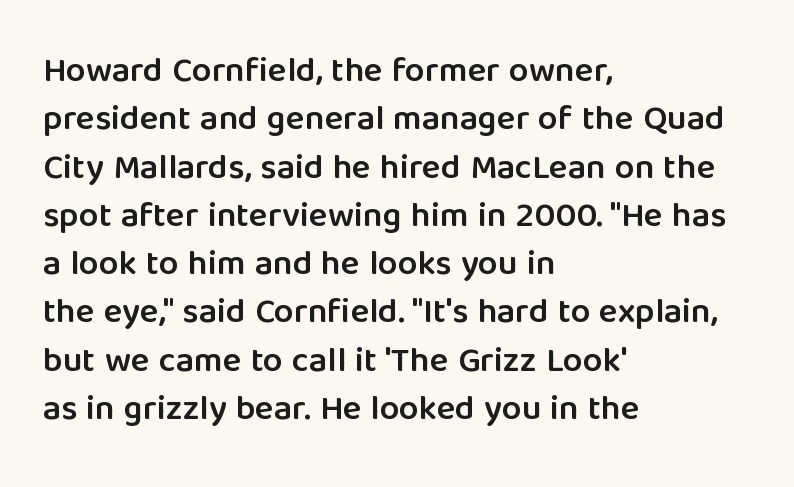
These lines were composed using upright roman letters. The space beneath each line is pristine and unruled. Teacher's note: observe the even left margin — that is flush-left alignment. These lines are composed in type without serifs. Stems and bowls a touch heavier than normal — semibold.
